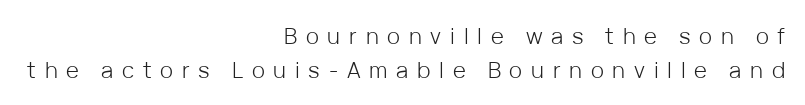
The image shows 22 px text type, upright; set right-aligned, normal line spacing (1.54x), unusually wide letter spacing (+0.4 em), not underlined.
